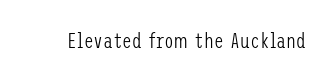
The space directly below the letters is spotless. Quick note: not italic, upright. The line texture is even and compact thanks to regular tracking. These glyphs show unthickened strokes, regular width or finer.
